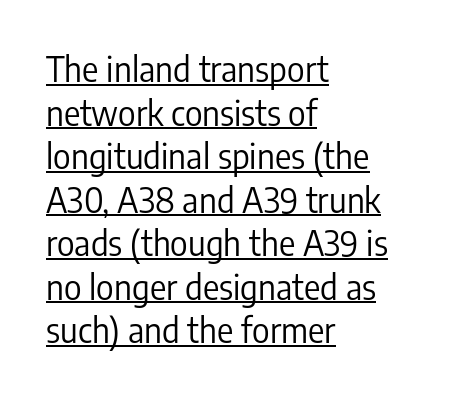
{"serif": "no", "italic": "no", "bold": "no", "weight": "regular", "width": "condensed", "stroke_contrast": "low", "x_height": "medium", "monospaced": "no", "underline": "yes", "align": "left", "line_spacing": "normal", "line_spacing_ratio": 1.28, "letter_spacing": "normal", "letter_spacing_em": 0.0, "glyph_px": 34}
